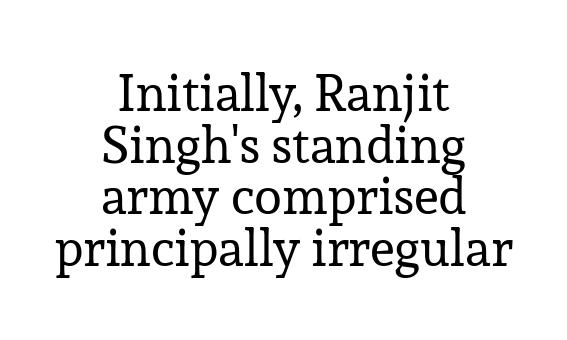
{"serif": "yes", "italic": "no", "bold": "no", "weight": "regular", "width": "normal", "stroke_contrast": "low", "x_height": "medium", "monospaced": "no", "underline": "no", "align": "center", "line_spacing": "tight", "line_spacing_ratio": 1.01, "letter_spacing": "normal", "letter_spacing_em": 0.0, "glyph_px": 51}
